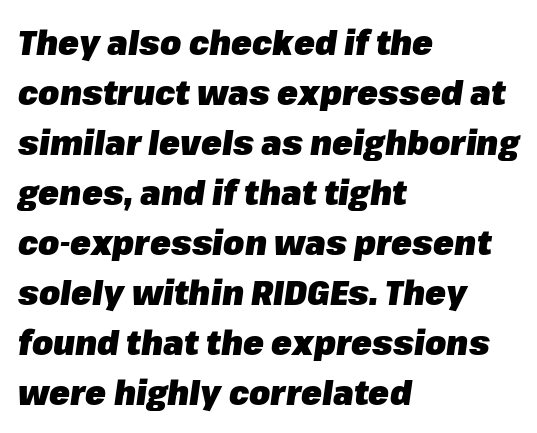
Q: Is the text bold? A: Yes.
Q: Is the text italic (slanted)? A: Yes, it leans right by about 8 degrees.
Q: Is the text underlined? A: No.
Q: How is the paragraph aligned? A: Left-aligned.
Q: Is the spacing between letters normal or unusually wide? A: Normal.
Q: Is the spacing between lines tight, normal or loose? A: Normal.
Q: Width (condensed, normal, or wide)? A: Normal.
Q: Stroke contrast? A: Low.
Q: x-height? A: Medium.
Q: Monospaced? A: No.
